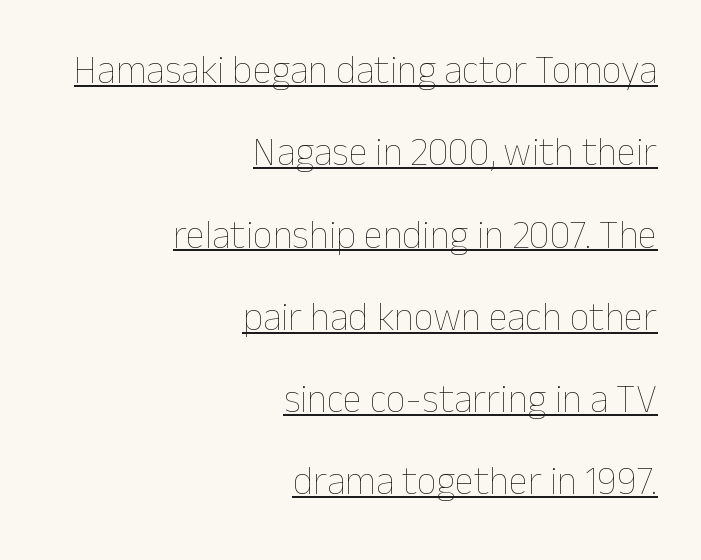
The image shows 39 px thin type, upright; set right-aligned, loose line spacing (2.11x), normal letter spacing, underlined; low stroke contrast and a medium x-height.
